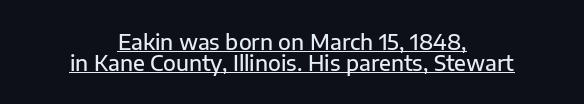
Q: Is the text bold? A: Semi-bold.
Q: Is the text italic (slanted)? A: No, it is upright.
Q: Is the text underlined? A: Yes.
Q: How is the paragraph aligned? A: Centered.
Q: Is the spacing between letters normal or unusually wide? A: Normal.
Q: Is the spacing between lines tight, normal or loose? A: Tight.
